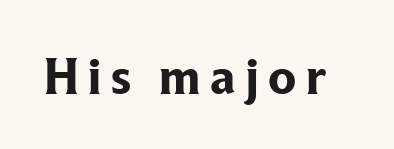
The image shows 51 px bold serif type, upright; set not underlined; low stroke contrast and a medium x-height.
